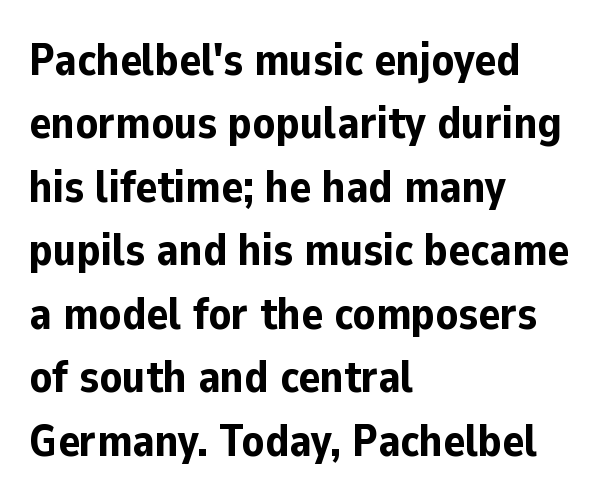
The image shows 45 px bold sans-serif type, upright; set left-aligned, normal line spacing (1.41x), normal letter spacing, not underlined; low stroke contrast and a medium x-height.
